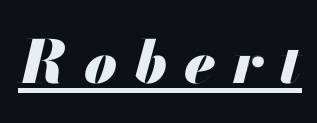
{"italic": "yes", "lean": "right", "slant_degrees": 13, "bold": "yes", "weight": "heavy", "width": "normal", "stroke_contrast": "medium", "x_height": "small", "monospaced": "no", "underline": "yes", "letter_spacing": "wide", "letter_spacing_em": 0.29, "glyph_px": 59}
